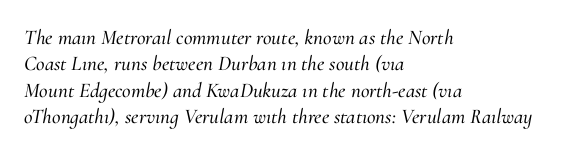
Q: Is the text italic (slanted)? A: Yes, it leans right by about 10 degrees.
Q: Is the text underlined? A: No.
Q: How is the paragraph aligned? A: Left-aligned.
Q: Is the spacing between letters normal or unusually wide? A: Normal.
Q: Is the spacing between lines tight, normal or loose? A: Normal.
